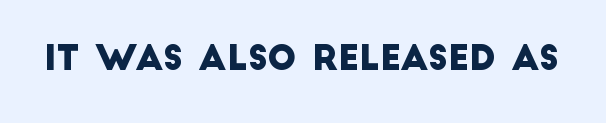
Q: Is the typeface a serif or a sans-serif typeface? A: Sans-serif.
Q: Is the text underlined? A: No.
Q: Is the spacing between letters normal or unusually wide? A: Normal.
Q: Width (condensed, normal, or wide)? A: Normal.
Q: Stroke contrast? A: Low.
Q: x-height? A: Large.
Q: Monospaced? A: No.
